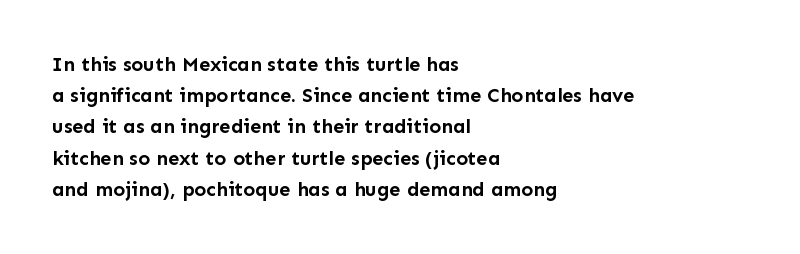
Q: Is the text bold? A: Yes.
Q: Is the text italic (slanted)? A: No, it is upright.
Q: Is the text underlined? A: No.
Q: How is the paragraph aligned? A: Left-aligned.
Q: Is the spacing between letters normal or unusually wide? A: Normal.
Q: Is the spacing between lines tight, normal or loose? A: Normal.
